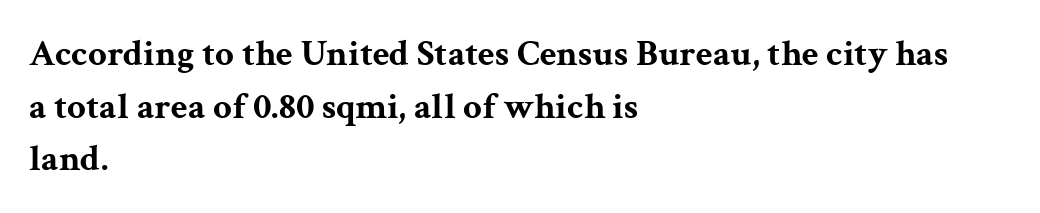
The image shows 37 px bold, wide serif type, upright; set left-aligned, normal line spacing (1.42x), normal letter spacing, not underlined; medium stroke contrast and a medium x-height.
